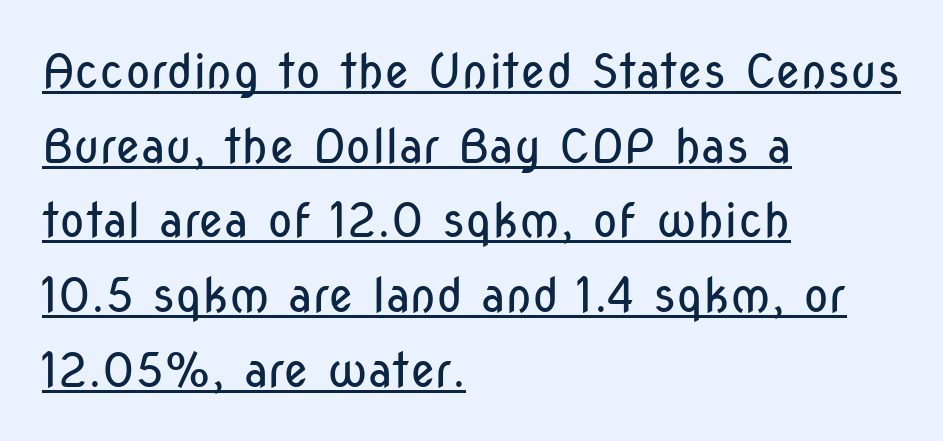
Does the leading feel generous? No, just average. Is the letter spacing exaggerated? No — it looks like the ordinary default. The font family rendered here belongs to the sans-serif group. You can tell it's not italic because the verticals are truly vertical. Stems and bowls with no extra thickness — not bold. The specimen includes a rule beneath the text block's lines.
